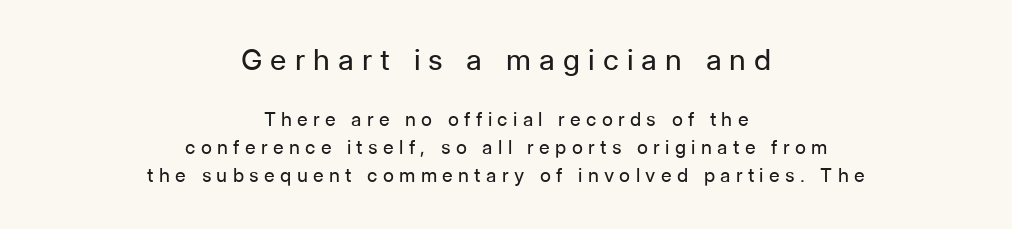
Q: Is the text bold? A: No.
Q: Is the text italic (slanted)? A: No, it is upright.
Q: Is the typeface a serif or a sans-serif typeface? A: Sans-serif.
Q: Is the text underlined? A: No.
Q: How is the paragraph aligned? A: Centered.
Q: Is the spacing between letters normal or unusually wide? A: Unusually wide.
Q: Is the spacing between lines tight, normal or loose? A: Normal.
Q: Which block of text is set in a larger size, the first (top) or the second (bottom)? A: The first (top) one.
Q: Width (condensed, normal, or wide)? A: Normal.
Q: Stroke contrast? A: Low.
Q: x-height? A: Medium.
Q: Monospaced? A: No.
